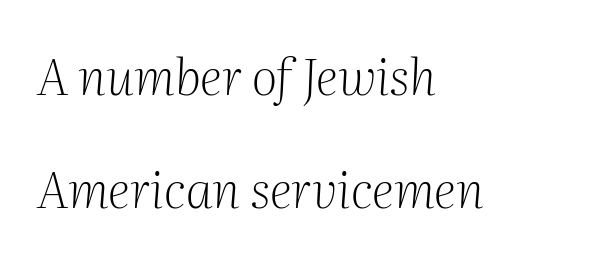
The zone under the glyphs is completely vacant. Vertical spacing — loose. Vertical stems look standard width or narrower in stroke. Yep, that's italic — everything's leaning. The letterforms sit shoulder to shoulder at normal distance. The rendering anchors every line to the left-hand side.
